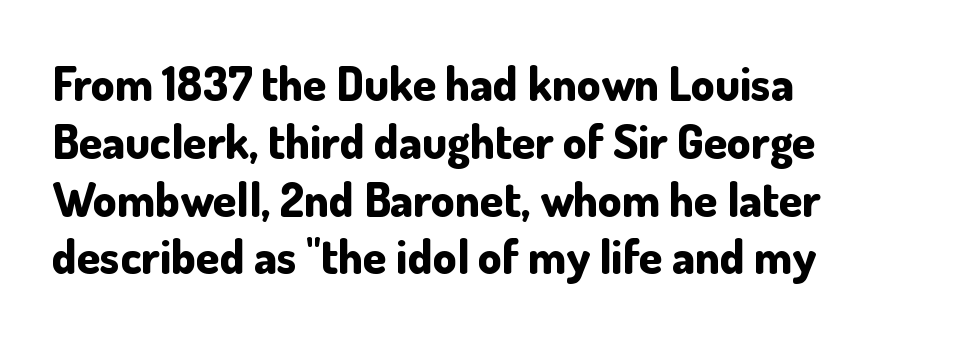
Q: Is the text bold? A: Yes.
Q: Is the text italic (slanted)? A: No, it is upright.
Q: Is the typeface a serif or a sans-serif typeface? A: Sans-serif.
Q: Is the text underlined? A: No.
Q: How is the paragraph aligned? A: Left-aligned.
Q: Is the spacing between letters normal or unusually wide? A: Normal.
Q: Width (condensed, normal, or wide)? A: Normal.
Q: Stroke contrast? A: Low.
Q: x-height? A: Small.
Q: Monospaced? A: No.
